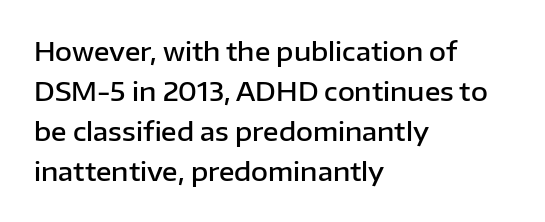
Q: Is the text bold? A: Semi-bold.
Q: Is the text italic (slanted)? A: No, it is upright.
Q: Is the text underlined? A: No.
Q: How is the paragraph aligned? A: Left-aligned.
Q: Is the spacing between letters normal or unusually wide? A: Normal.
Q: Is the spacing between lines tight, normal or loose? A: Normal.
